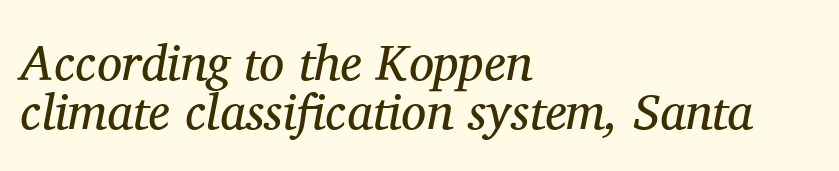
{"serif": "yes", "italic": "yes", "lean": "right", "slant_degrees": 11, "bold": "no", "weight": "regular", "width": "normal", "stroke_contrast": "medium", "x_height": "medium", "monospaced": "no", "underline": "no", "align": "left", "line_spacing": "tight", "line_spacing_ratio": 0.98, "letter_spacing": "normal", "letter_spacing_em": 0.0, "glyph_px": 50}
